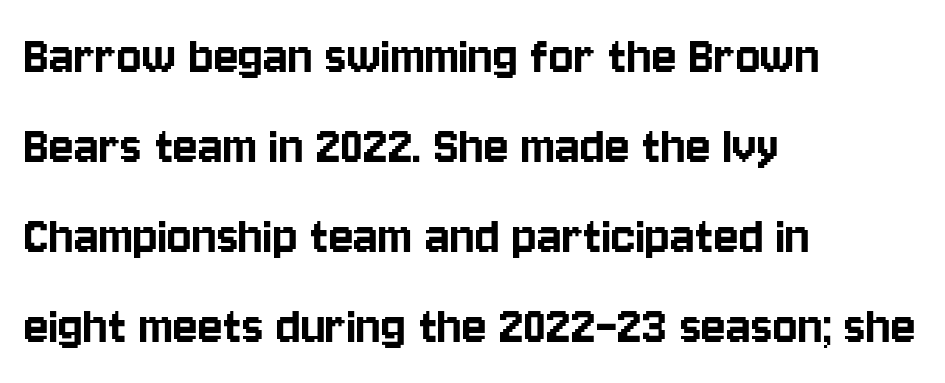
The image shows 58 px condensed sans-serif type, upright; set left-aligned, normal line spacing (1.55x), normal letter spacing, not underlined; low stroke contrast and a large x-height.
